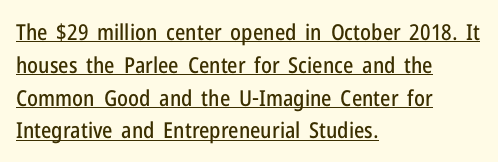
The image shows 22 px text type, upright; set left-aligned, normal line spacing (1.49x), normal letter spacing, underlined.
